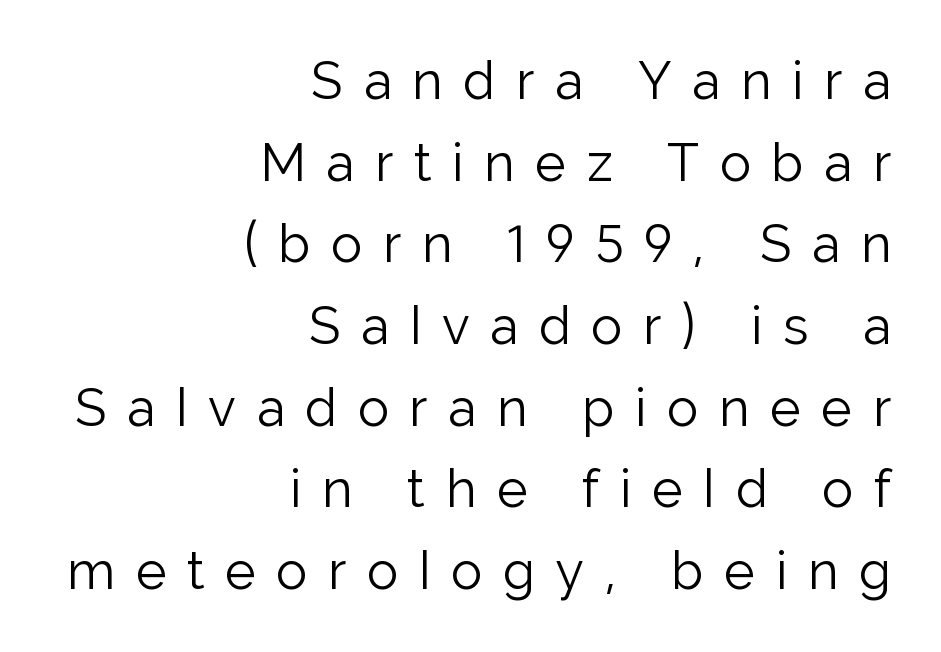
The image shows 52 px light sans-serif type, upright; set right-aligned, normal line spacing (1.57x), unusually wide letter spacing (+0.4 em), not underlined; low stroke contrast and a medium x-height.
